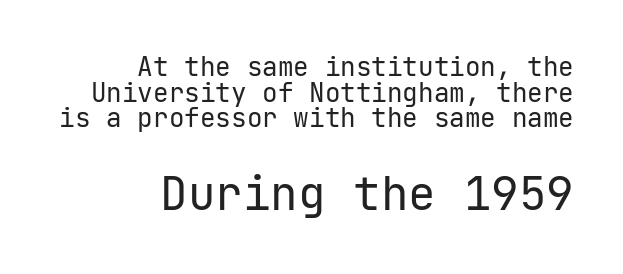
No letter is thick-stroked: the sample isn't bold. Look at the tracking — it's just the regular setting, nothing added. This is sans-serif lettering, the kind often seen on screens and signage. All the whitespace from short lines collects on the left. Only glyphs here, with clear space below each row. Posture: upright roman.
